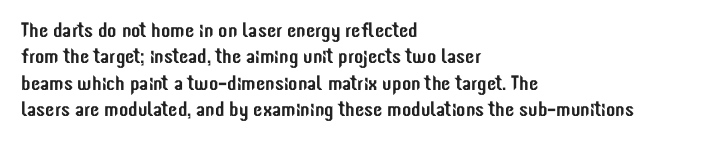
The image shows 21 px text type, upright; set left-aligned, normal line spacing (1.26x), normal letter spacing, not underlined.
